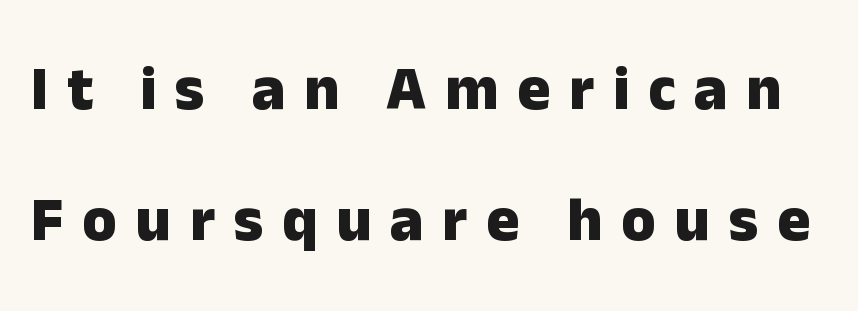
The image shows 62 px heavy sans-serif type, upright; set loose line spacing (2.12x), unusually wide letter spacing (+0.3 em), not underlined; low stroke contrast and a medium x-height.
